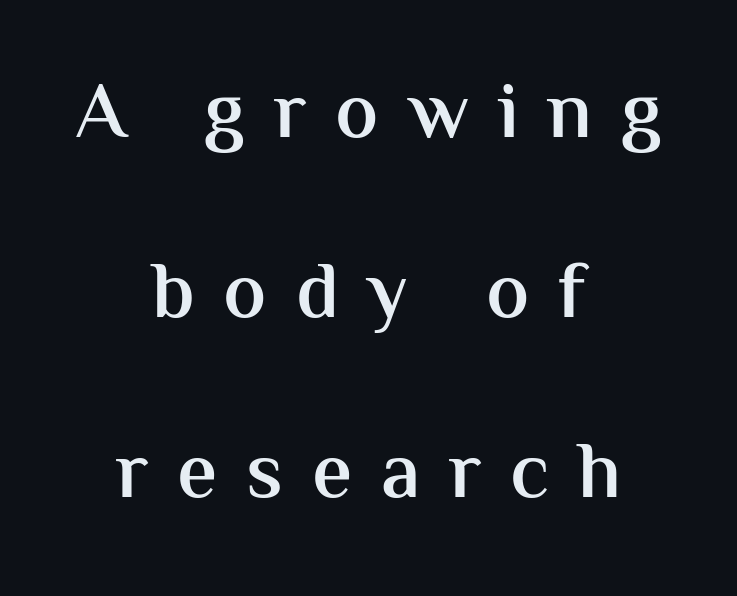
{"serif": "no", "italic": "no", "bold": "semi", "weight": "semibold", "width": "normal", "stroke_contrast": "medium", "x_height": "medium", "monospaced": "no", "underline": "no", "align": "center", "line_spacing": "loose", "line_spacing_ratio": 2.25, "letter_spacing": "wide", "letter_spacing_em": 0.36, "glyph_px": 80}
